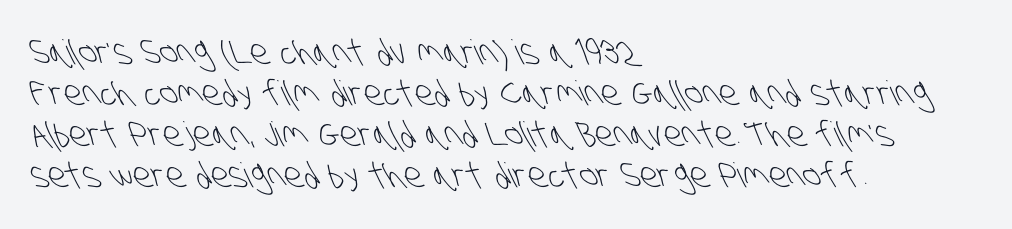
Q: Is the text bold? A: No.
Q: Is the typeface a serif or a sans-serif typeface? A: Sans-serif.
Q: Is the text underlined? A: No.
Q: How is the paragraph aligned? A: Left-aligned.
Q: Is the spacing between letters normal or unusually wide? A: Normal.
Q: Width (condensed, normal, or wide)? A: Condensed.
Q: Stroke contrast? A: Low.
Q: x-height? A: Large.
Q: Monospaced? A: No.
